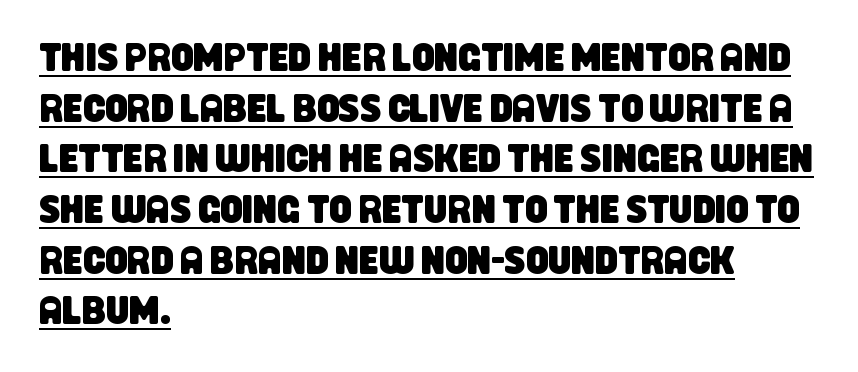
Q: Is the typeface a serif or a sans-serif typeface? A: Sans-serif.
Q: Is the text underlined? A: Yes.
Q: How is the paragraph aligned? A: Left-aligned.
Q: Is the spacing between letters normal or unusually wide? A: Normal.
Q: Is the spacing between lines tight, normal or loose? A: Normal.
Q: Width (condensed, normal, or wide)? A: Condensed.
Q: Stroke contrast? A: Low.
Q: x-height? A: Large.
Q: Monospaced? A: No.
